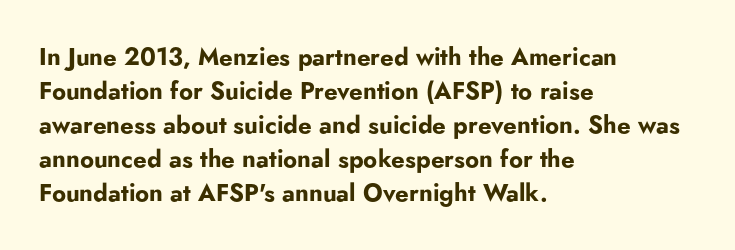
{"italic": "no", "bold": "yes", "underline": "no", "align": "left", "line_spacing": "normal", "line_spacing_ratio": 1.42, "letter_spacing": "normal", "letter_spacing_em": 0.0, "glyph_px": 24}
